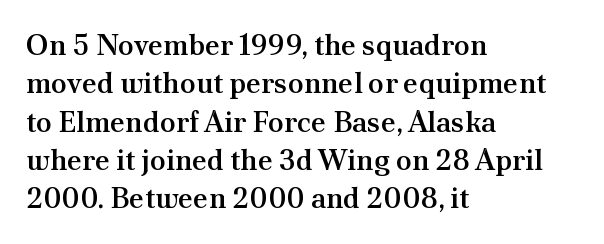
{"serif": "yes", "italic": "no", "bold": "semi", "weight": "semibold", "width": "normal", "stroke_contrast": "medium", "x_height": "small", "monospaced": "no", "underline": "no", "align": "left", "line_spacing": "normal", "line_spacing_ratio": 1.32, "letter_spacing": "normal", "letter_spacing_em": 0.0, "glyph_px": 29}
